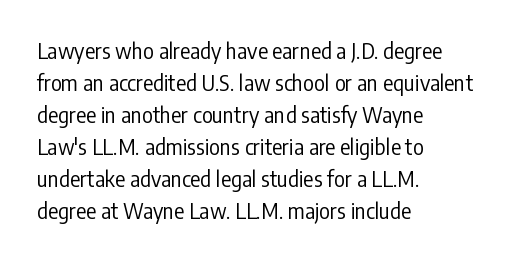
Q: Is the text bold? A: No.
Q: Is the text italic (slanted)? A: No, it is upright.
Q: Is the text underlined? A: No.
Q: How is the paragraph aligned? A: Left-aligned.
Q: Is the spacing between letters normal or unusually wide? A: Normal.
Q: Is the spacing between lines tight, normal or loose? A: Normal.
